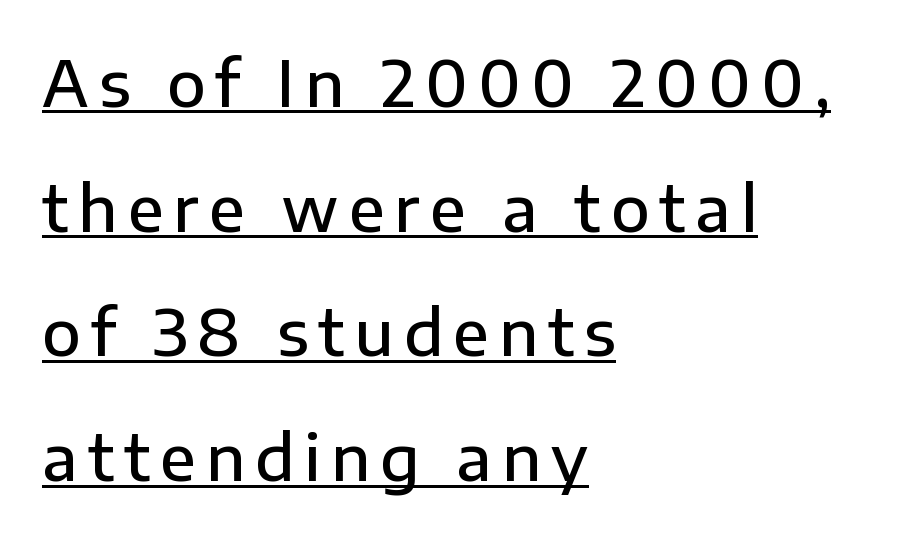
{"serif": "no", "italic": "no", "bold": "semi", "weight": "semibold", "width": "normal", "stroke_contrast": "low", "x_height": "medium", "monospaced": "no", "underline": "yes", "align": "left", "line_spacing": "loose", "line_spacing_ratio": 1.98, "glyph_px": 63}
